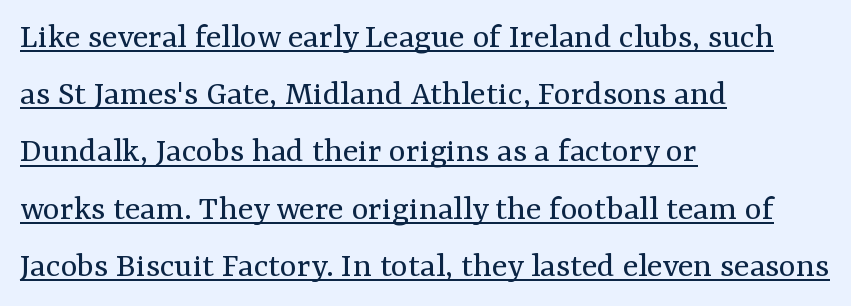
The image shows 36 px regular-weight serif type, upright; set left-aligned, normal line spacing (1.59x), normal letter spacing, underlined; medium stroke contrast and a medium x-height.
